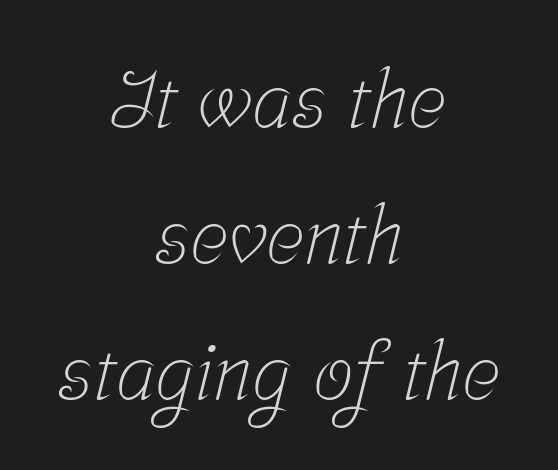
Glyph-to-glyph distance matches everyday printed text. Rule under the text: the space is simply empty. Think of a printed novel: that variable character pitch is what you see here. Weight: regular or lighter.
